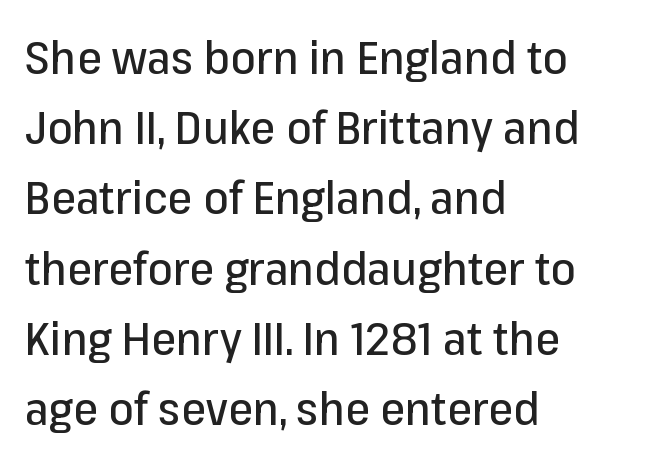
Q: Is the text italic (slanted)? A: No, it is upright.
Q: Is the typeface a serif or a sans-serif typeface? A: Sans-serif.
Q: Is the text underlined? A: No.
Q: How is the paragraph aligned? A: Left-aligned.
Q: Is the spacing between letters normal or unusually wide? A: Normal.
Q: Is the spacing between lines tight, normal or loose? A: Normal.
Q: Width (condensed, normal, or wide)? A: Normal.
Q: Stroke contrast? A: Low.
Q: x-height? A: Medium.
Q: Monospaced? A: No.
